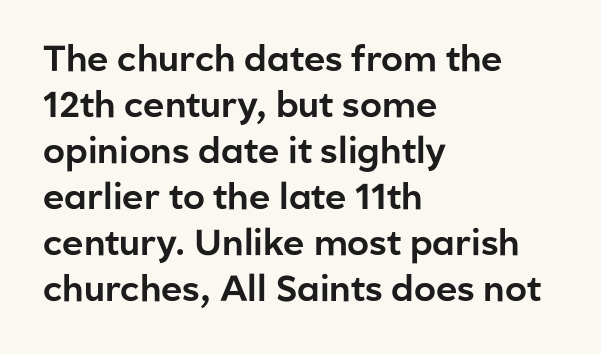
Q: Is the text italic (slanted)? A: No, it is upright.
Q: Is the typeface a serif or a sans-serif typeface? A: Sans-serif.
Q: Is the text underlined? A: No.
Q: How is the paragraph aligned? A: Left-aligned.
Q: Is the spacing between letters normal or unusually wide? A: Normal.
Q: Is the spacing between lines tight, normal or loose? A: Normal.
Q: Width (condensed, normal, or wide)? A: Normal.
Q: Stroke contrast? A: Low.
Q: x-height? A: Medium.
Q: Monospaced? A: No.
